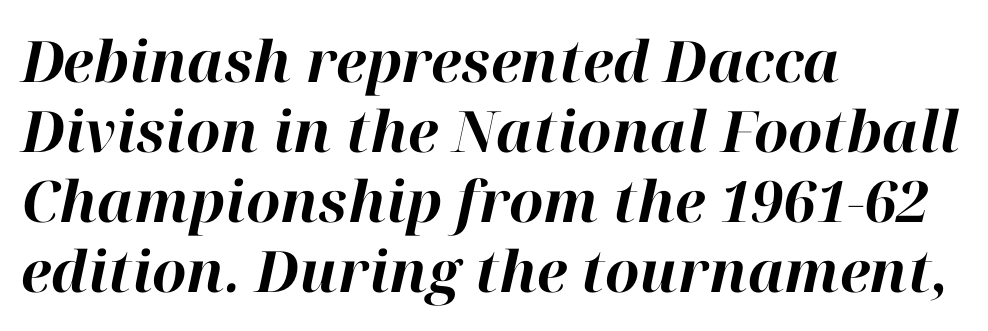
{"italic": "yes", "lean": "right", "slant_degrees": 12, "bold": "yes", "weight": "bold", "width": "normal", "stroke_contrast": "high", "x_height": "medium", "monospaced": "no", "underline": "no", "align": "left", "line_spacing_ratio": 1.23, "letter_spacing": "normal", "letter_spacing_em": 0.0, "glyph_px": 57}
